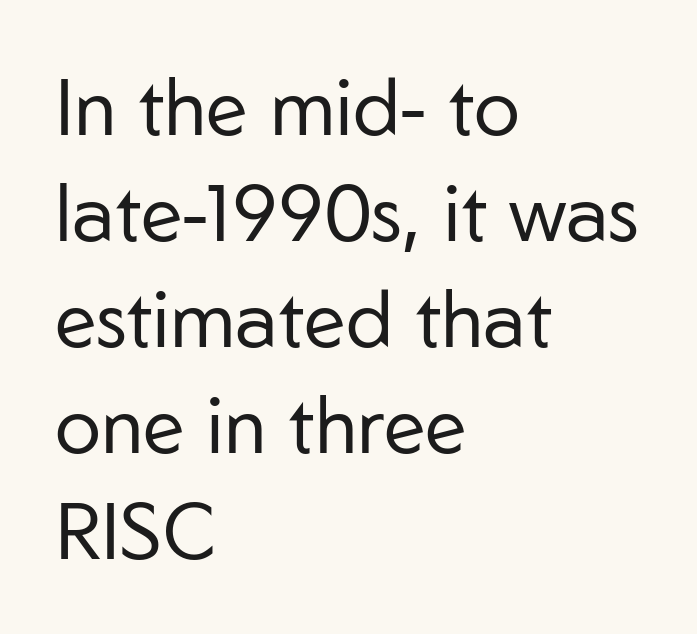
Italic? Not at all — the glyphs are vertical. You could call the tracking neutral — neither tight nor loose. Does the copy run flush right? No — it runs flush left. I'd call this a sans setting — the letters go barefoot.
